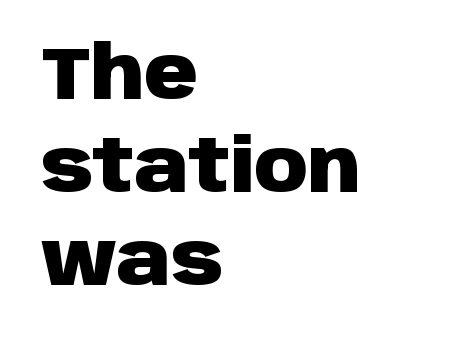
No extra tracking has been applied to these lines. Bold? Absolutely — the strokes are thick and heavy. No feet cap the strokes, marking this as sans-serif type. A bare baseline throughout the passage.
